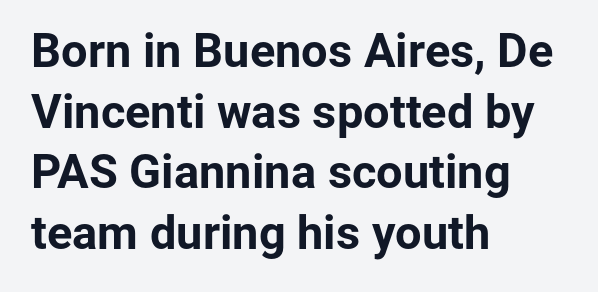
The image shows 47 px bold sans-serif type, upright; set left-aligned, normal line spacing (1.29x), normal letter spacing, not underlined; low stroke contrast and a medium x-height.
